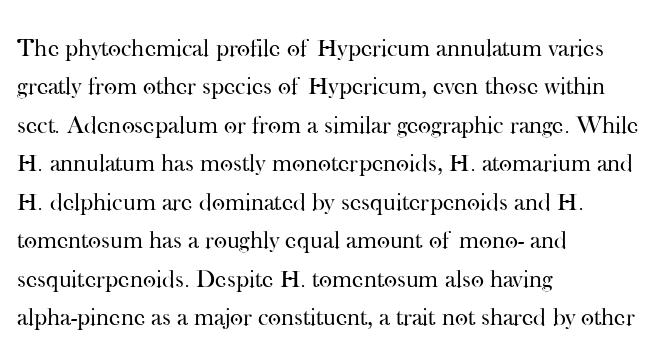
{"italic": "no", "bold": "no", "underline": "no", "align": "left", "line_spacing": "normal", "line_spacing_ratio": 1.54, "letter_spacing": "normal", "letter_spacing_em": 0.0, "glyph_px": 25}
